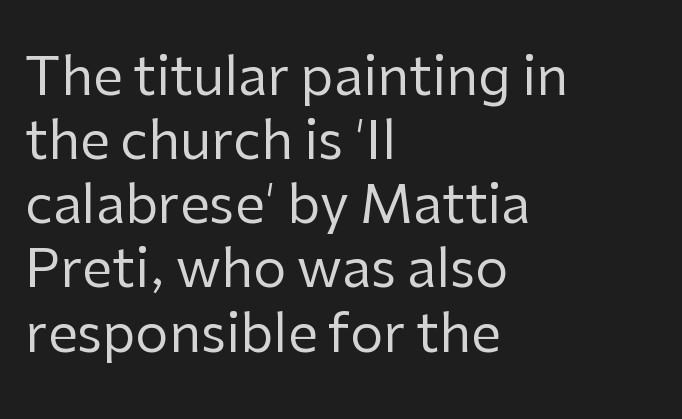
{"serif": "no", "italic": "no", "bold": "no", "weight": "regular", "width": "normal", "stroke_contrast": "low", "x_height": "medium", "monospaced": "no", "underline": "no", "align": "left", "line_spacing_ratio": 1.21, "letter_spacing": "normal", "letter_spacing_em": 0.0, "glyph_px": 53}
